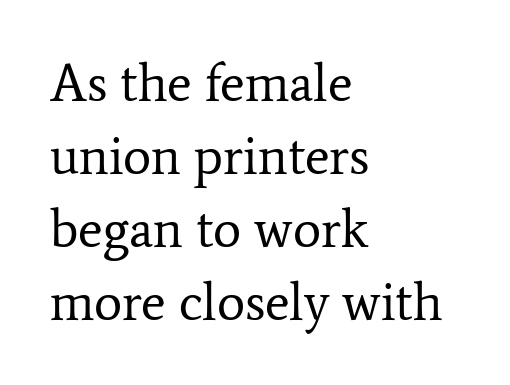
Q: Is the text bold? A: No.
Q: Is the text italic (slanted)? A: No, it is upright.
Q: Is the typeface a serif or a sans-serif typeface? A: Serif.
Q: Is the text underlined? A: No.
Q: How is the paragraph aligned? A: Left-aligned.
Q: Is the spacing between letters normal or unusually wide? A: Normal.
Q: Is the spacing between lines tight, normal or loose? A: Normal.
Q: Width (condensed, normal, or wide)? A: Normal.
Q: Stroke contrast? A: Low.
Q: x-height? A: Medium.
Q: Monospaced? A: No.
